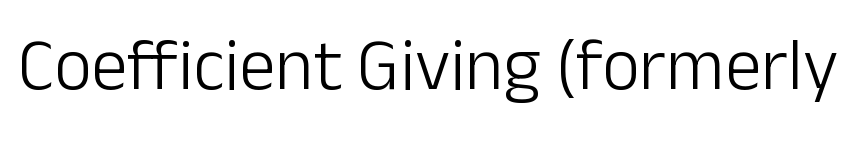
The strip under each line holds only bare page. A roman cut, with each character standing at attention. What stands out about the letter spacing? Nothing — it is the standard amount. Weight: regular or lighter.
